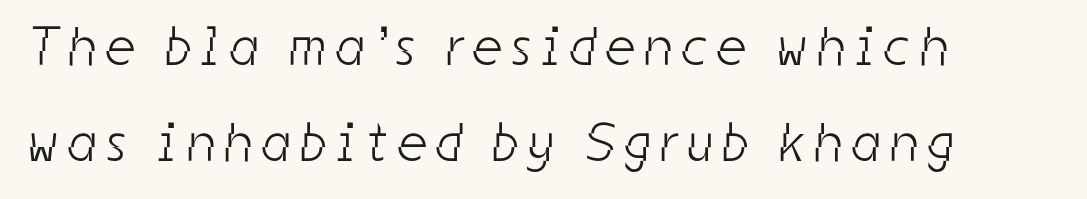
Stroke mass is kept to a normal reading level or below. Think of a printed novel: that variable character pitch is what you see here. A bare baseline throughout the passage. The typeface chosen for these lines omits serifs. All the whitespace from short lines collects on the right.
